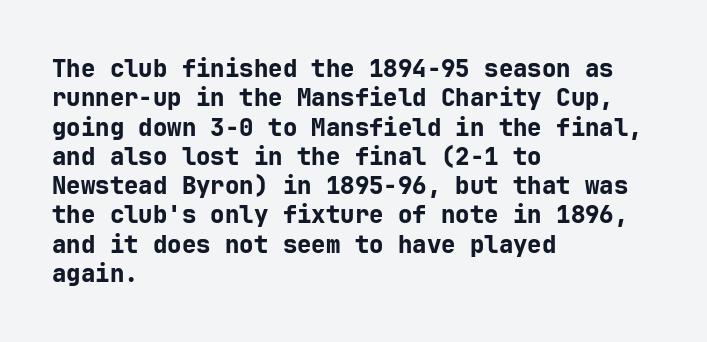
Q: Is the text bold? A: Yes.
Q: Is the text italic (slanted)? A: No, it is upright.
Q: Is the text underlined? A: No.
Q: How is the paragraph aligned? A: Left-aligned.
Q: Is the spacing between letters normal or unusually wide? A: Normal.
